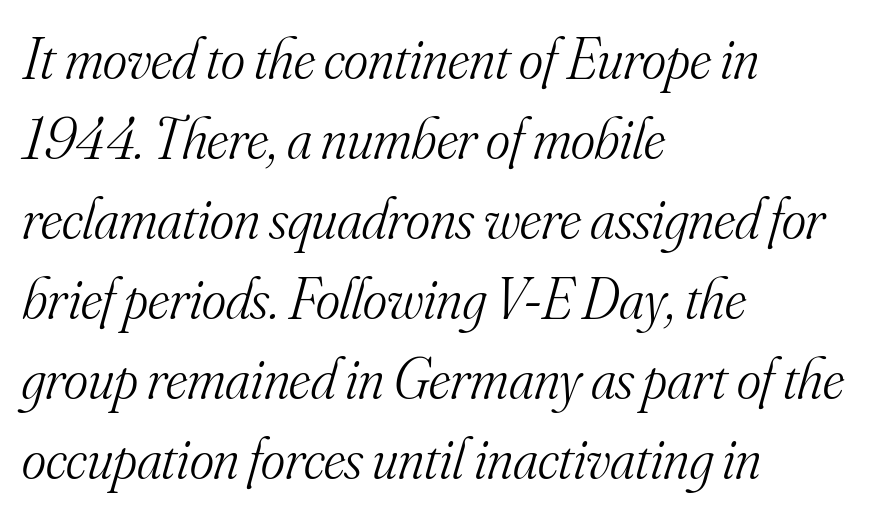
This sample has the flowing, uneven cadence of proportional lettering. Each new line begins a customary step beneath the previous one. The space directly below the letters is spotless. Stroke terminals: seriffed. Is the letter spacing exaggerated? No — it looks like the ordinary default. The setting favours the left margin, as ordinary paragraphs usually do.
